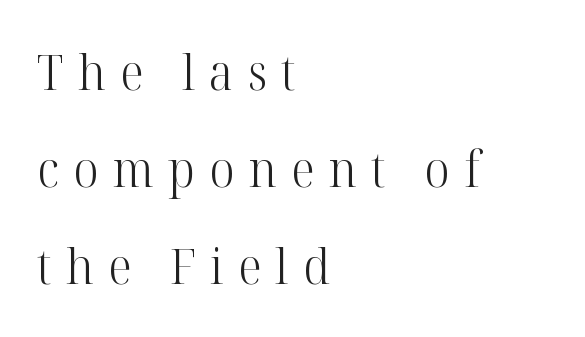
Do the characters align in a grid? No, the font is proportional. The passage shown has open, widely tracked lettering throughout. Horizontal bands of white between lines are thick stripes. The designer went with a serif here, giving each stem small feet.
